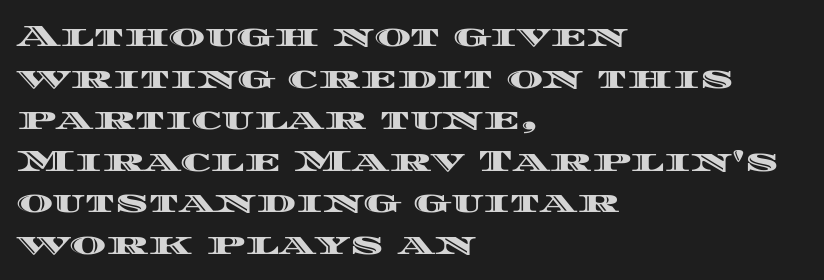
{"italic": "no", "width": "wide", "x_height": "large", "monospaced": "no", "underline": "no", "align": "left", "line_spacing": "normal", "line_spacing_ratio": 1.34, "letter_spacing": "normal", "letter_spacing_em": 0.0, "glyph_px": 31}
